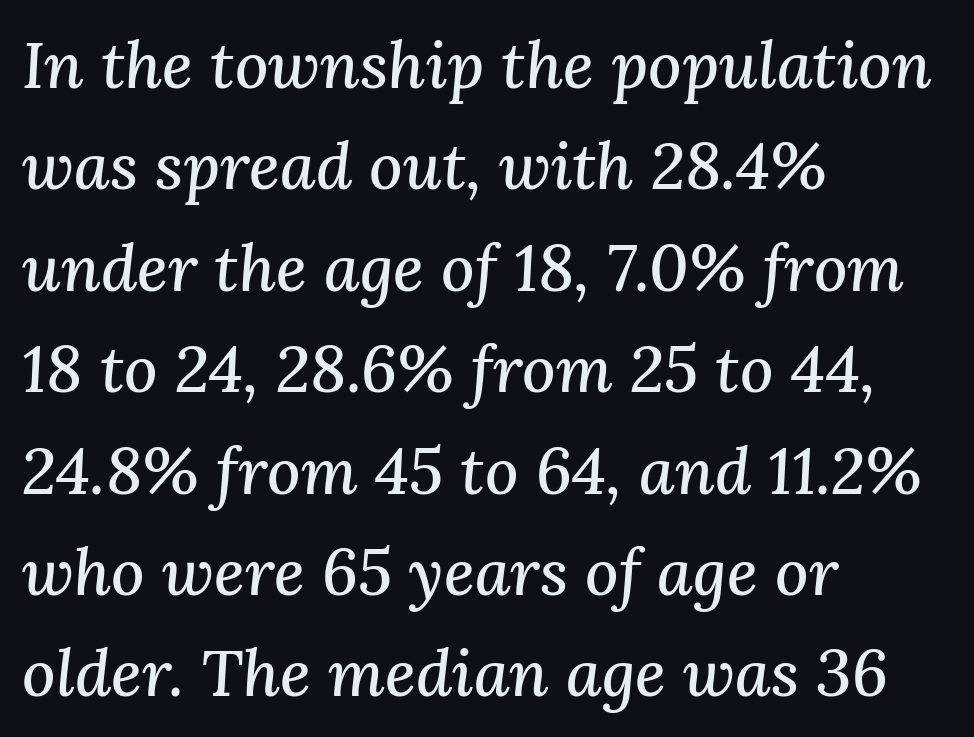
The image shows 65 px serif type, italic (leaning right); set left-aligned, normal line spacing (1.56x), normal letter spacing, not underlined; medium stroke contrast and a medium x-height.
